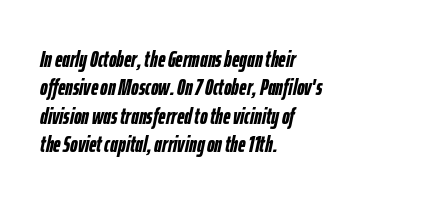
{"italic": "yes", "lean": "right", "slant_degrees": 12, "bold": "yes", "underline": "no", "align": "left", "line_spacing_ratio": 1.23, "letter_spacing": "normal", "letter_spacing_em": 0.0, "glyph_px": 23}
